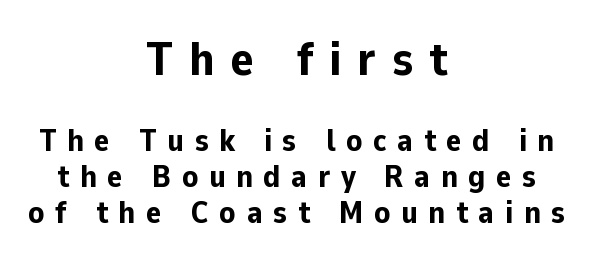
{"serif": "no", "italic": "no", "bold": "yes", "weight": "bold", "width": "normal", "stroke_contrast": "low", "x_height": "medium", "monospaced": "no", "underline": "no", "align": "center", "line_spacing": "tight", "line_spacing_ratio": 1.12, "letter_spacing": "wide", "letter_spacing_em": 0.33, "larger_block": "first", "size_ratio": 1.5, "glyph_px": 48}
